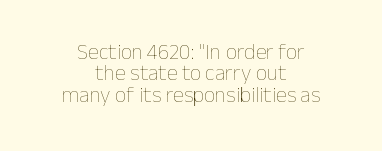
Compared with typical paragraphs, the rows here are closer together. Weight: not bold — regular or lighter. Has an underline been added? It has not. Designer's note — italics off, roman on.
